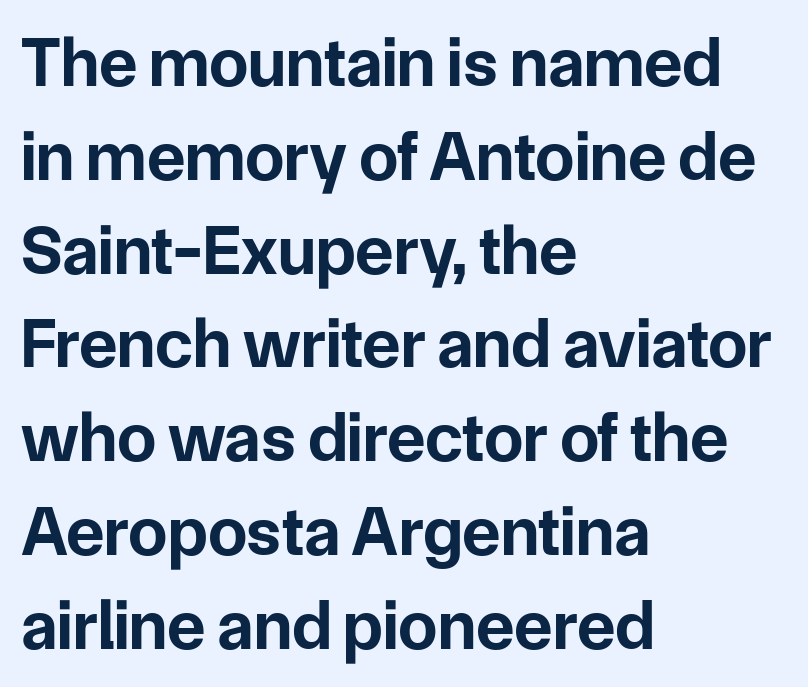
The image shows 70 px bold sans-serif type, upright; set left-aligned, normal line spacing (1.34x), normal letter spacing, not underlined; low stroke contrast and a medium x-height.
